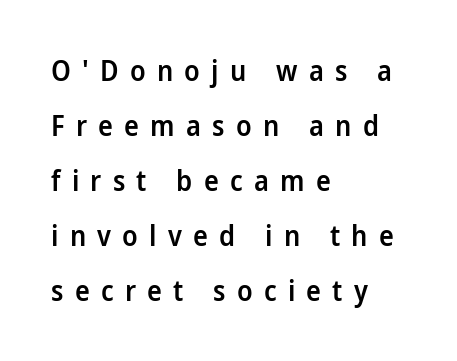
Tracking here is generous; glyphs stand well apart from one another. A typesetter would call this leading open, well beyond the default. A semibold gives these letters moderate extra thickness, short of bold. Short and long lines alike share a common starting point at left. The passage shown is not underscored anywhere.
